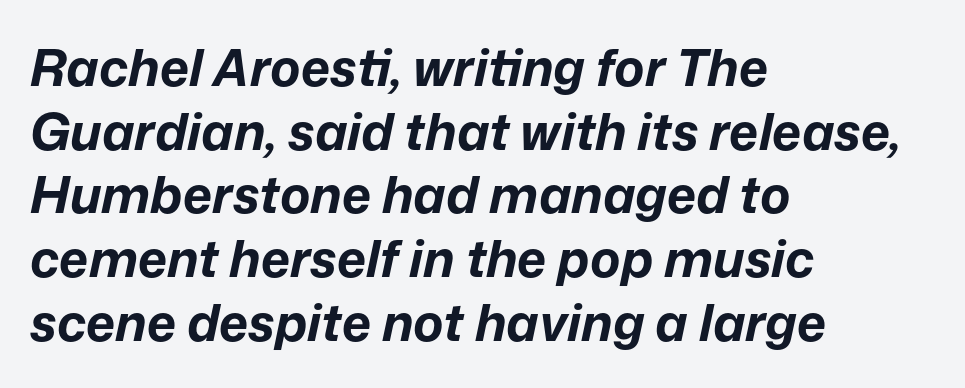
The image shows 51 px bold type, italic (leaning right); set left-aligned, normal line spacing (1.25x), normal letter spacing, not underlined; low stroke contrast and a medium x-height.
